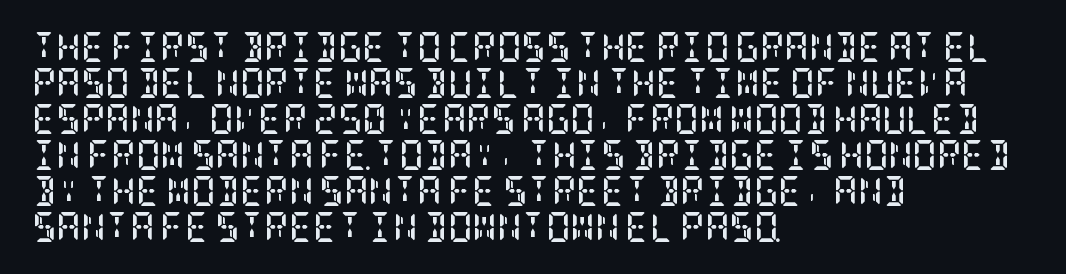
The setting favours the left margin, as ordinary paragraphs usually do. If you drew a line through each stem, it would be perfectly vertical. Yep, those are serifs on the letters. These lines keep a tight, regular rhythm from letter to letter. The strokes are fattened all the way to bold. The gap between lines stays unmarked.
